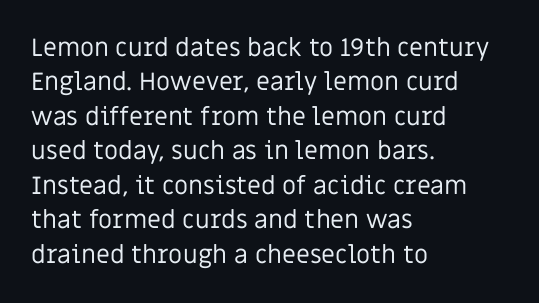
The image shows 25 px text type, upright; set left-aligned, normal line spacing (1.38x), normal letter spacing, not underlined.
